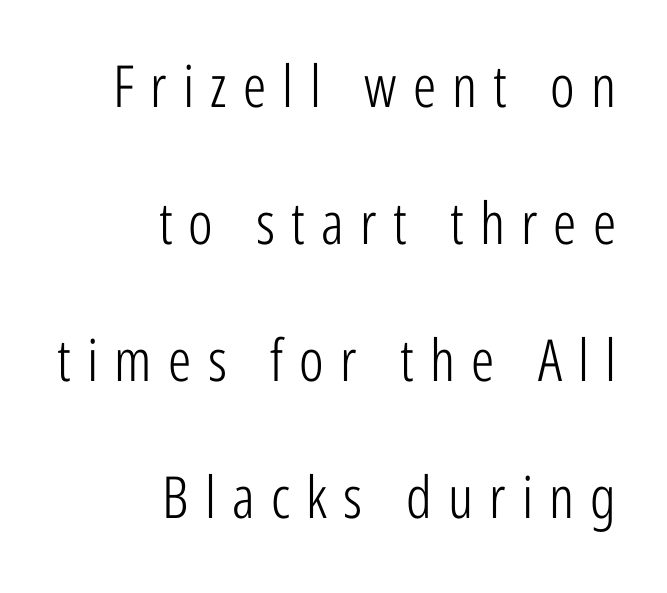
To sum up the face: it is a sans, with no serifs. The designer dialed line spacing up above the default. No chunkiness to these letters — they're not bold. Inter-character spacing is expanded well beyond the font's built-in metrics.
